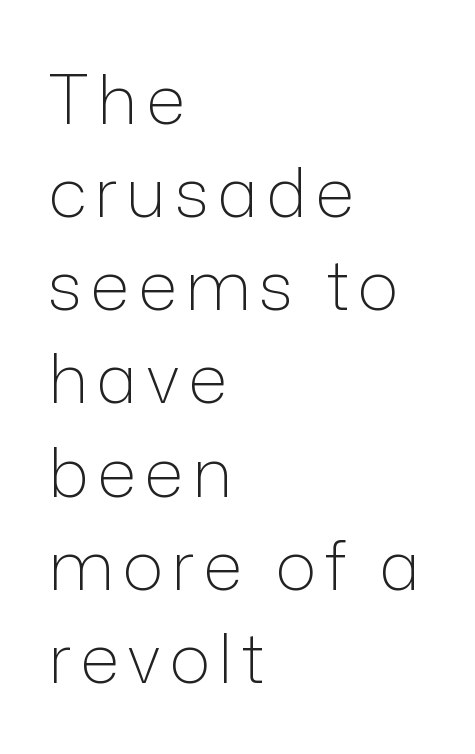
The image shows 69 px light sans-serif type, upright; set left-aligned, normal line spacing (1.35x), not underlined; low stroke contrast and a medium x-height.
